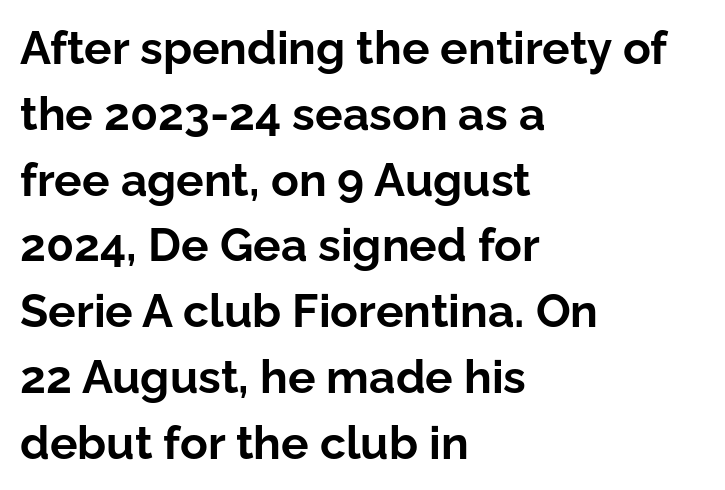
{"serif": "no", "italic": "no", "bold": "yes", "weight": "bold", "width": "normal", "stroke_contrast": "low", "x_height": "medium", "monospaced": "no", "underline": "no", "align": "left", "line_spacing": "normal", "line_spacing_ratio": 1.43, "letter_spacing": "normal", "letter_spacing_em": 0.0, "glyph_px": 46}
